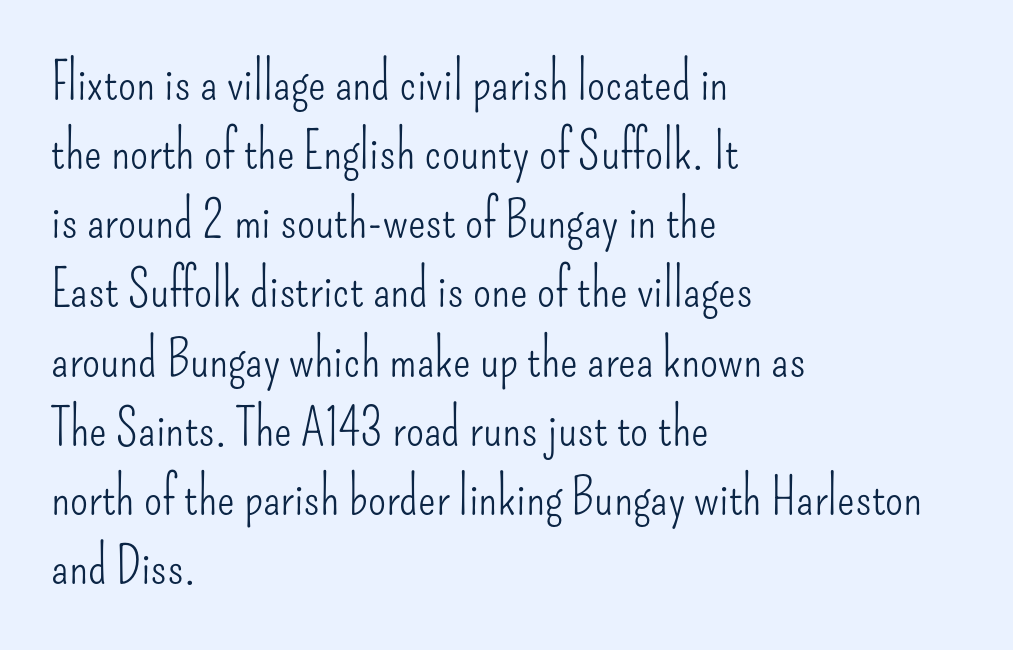
Q: Is the text bold? A: No.
Q: Is the text italic (slanted)? A: No, it is upright.
Q: Is the typeface a serif or a sans-serif typeface? A: Sans-serif.
Q: Is the text underlined? A: No.
Q: How is the paragraph aligned? A: Left-aligned.
Q: Is the spacing between letters normal or unusually wide? A: Normal.
Q: Is the spacing between lines tight, normal or loose? A: Normal.
Q: Width (condensed, normal, or wide)? A: Condensed.
Q: Stroke contrast? A: Low.
Q: x-height? A: Small.
Q: Monospaced? A: No.
